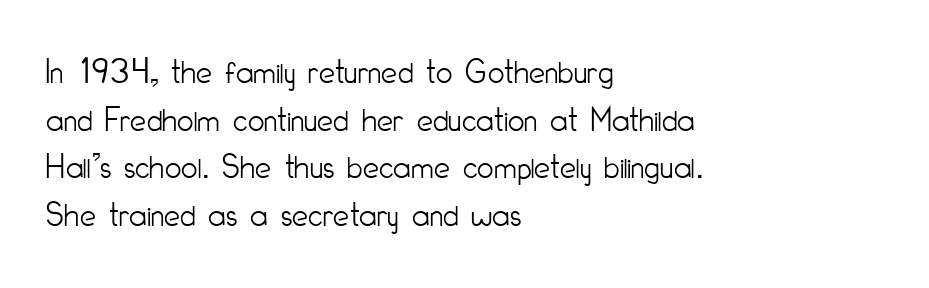
The image shows 36 px light, condensed sans-serif type, upright; set left-aligned, normal line spacing (1.32x), normal letter spacing, not underlined; low stroke contrast and a small x-height.
